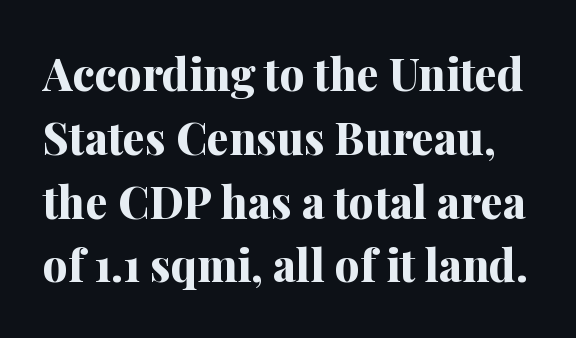
{"serif": "yes", "italic": "no", "bold": "yes", "weight": "bold", "width": "normal", "stroke_contrast": "medium", "x_height": "medium", "monospaced": "no", "underline": "no", "line_spacing": "normal", "line_spacing_ratio": 1.45, "letter_spacing": "normal", "letter_spacing_em": 0.0, "glyph_px": 44}
